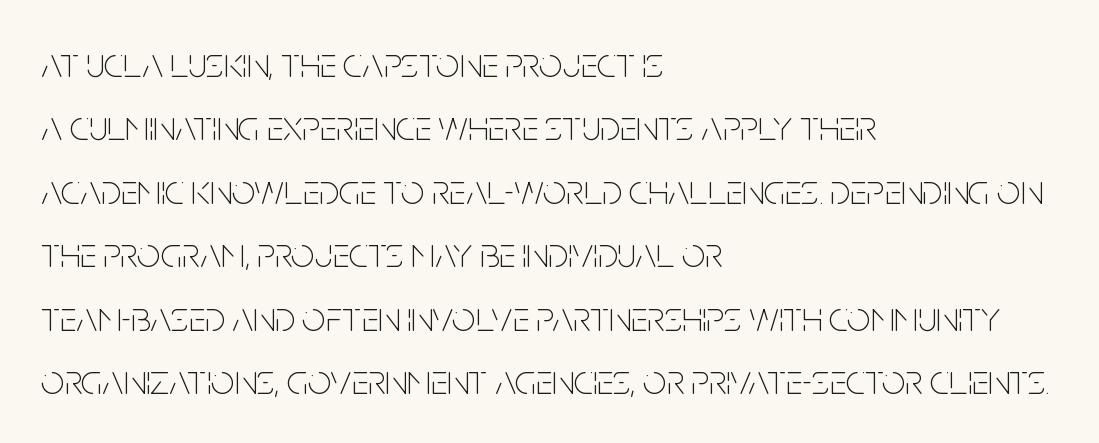
Q: Is the text bold? A: No.
Q: Is the text italic (slanted)? A: No, it is upright.
Q: Is the typeface a serif or a sans-serif typeface? A: Sans-serif.
Q: Is the text underlined? A: No.
Q: How is the paragraph aligned? A: Left-aligned.
Q: Is the spacing between letters normal or unusually wide? A: Normal.
Q: Is the spacing between lines tight, normal or loose? A: Normal.
Q: Width (condensed, normal, or wide)? A: Condensed.
Q: Stroke contrast? A: Low.
Q: x-height? A: Large.
Q: Monospaced? A: No.
